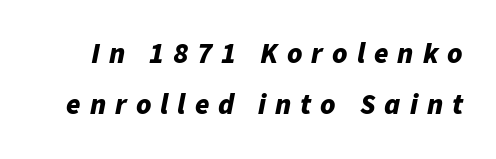
The image shows 29 px bold type, italic (leaning right); set line spacing 1.75x, unusually wide letter spacing (+0.31 em), not underlined; low stroke contrast and a medium x-height.
